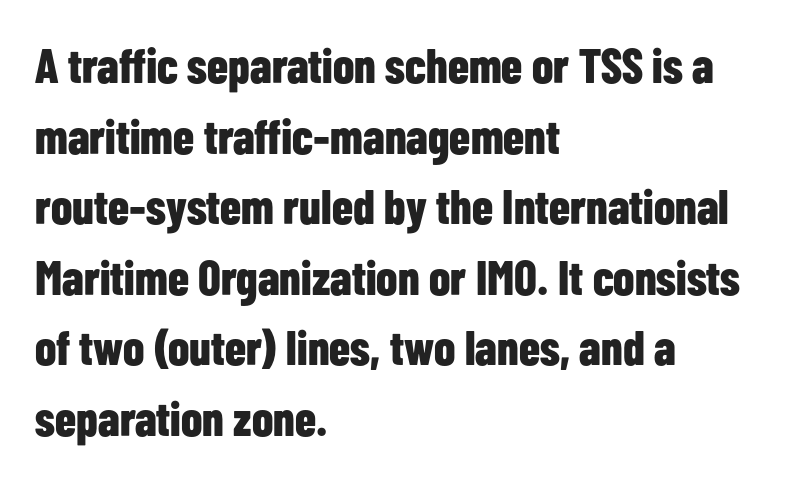
The image shows 48 px bold, condensed sans-serif type, upright; set left-aligned, normal line spacing (1.47x), normal letter spacing, not underlined; low stroke contrast and a medium x-height.
